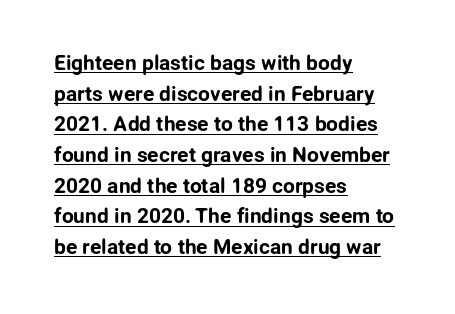
The image shows 21 px text type, upright; set left-aligned, normal line spacing (1.46x), normal letter spacing, underlined.
